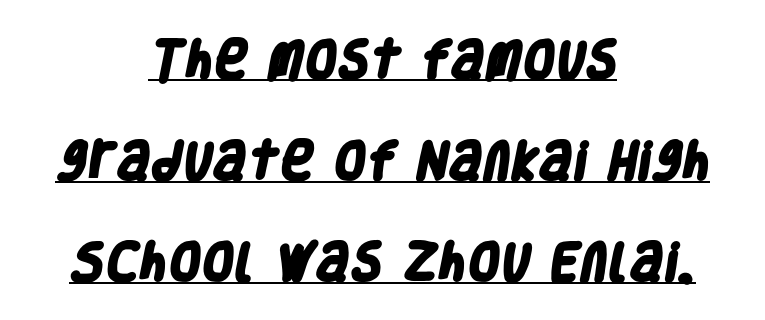
{"serif": "no", "bold": "yes", "weight": "heavy", "width": "condensed", "stroke_contrast": "low", "x_height": "large", "monospaced": "no", "underline": "yes", "align": "center", "line_spacing": "loose", "line_spacing_ratio": 2.41, "letter_spacing": "normal", "letter_spacing_em": 0.0, "glyph_px": 42}
